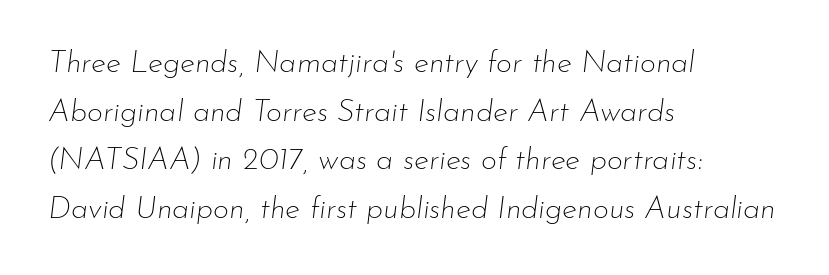
{"italic": "yes", "lean": "right", "slant_degrees": 7, "bold": "no", "weight": "thin", "width": "normal", "stroke_contrast": "low", "x_height": "small", "monospaced": "no", "underline": "no", "align": "left", "line_spacing": "normal", "line_spacing_ratio": 1.57, "letter_spacing": "normal", "letter_spacing_em": 0.0, "glyph_px": 31}
